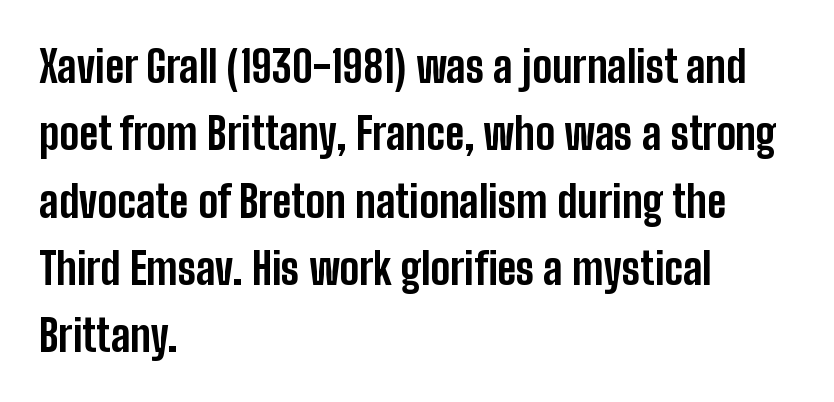
The image shows 44 px bold, condensed sans-serif type, upright; set left-aligned, normal line spacing (1.53x), normal letter spacing, not underlined; low stroke contrast and a medium x-height.
